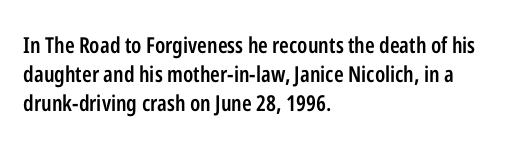
{"italic": "no", "bold": "semi", "underline": "no", "align": "left", "line_spacing": "normal", "line_spacing_ratio": 1.32, "letter_spacing": "normal", "letter_spacing_em": 0.0, "glyph_px": 22}
